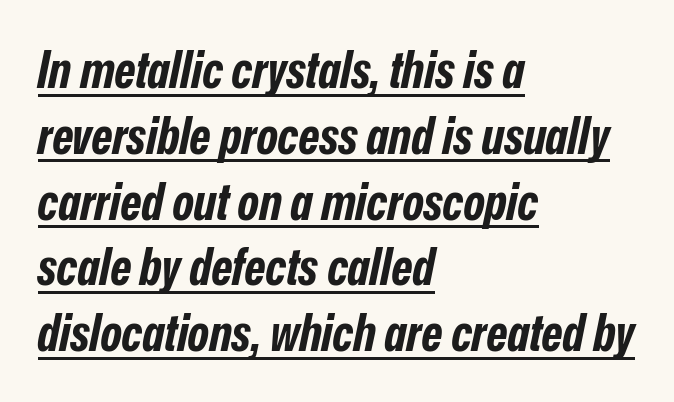
The image shows 51 px bold, condensed type, italic (leaning right); set left-aligned, normal line spacing (1.29x), normal letter spacing, underlined; low stroke contrast and a medium x-height.
